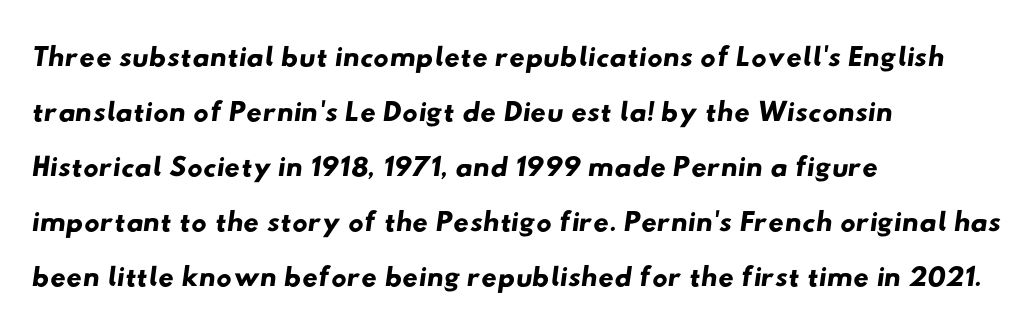
{"serif": "no", "width": "wide", "stroke_contrast": "low", "x_height": "small", "monospaced": "no", "underline": "no", "align": "left", "line_spacing": "normal", "line_spacing_ratio": 1.28, "letter_spacing": "normal", "letter_spacing_em": 0.0, "glyph_px": 43}
